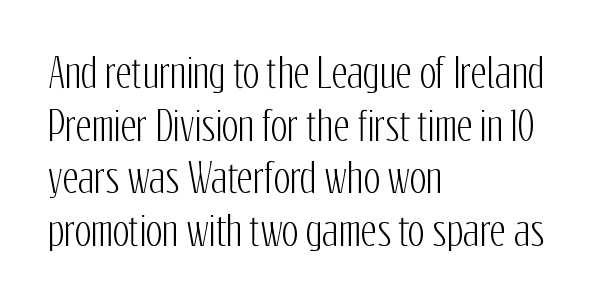
{"serif": "no", "italic": "no", "width": "condensed", "stroke_contrast": "low", "x_height": "medium", "monospaced": "no", "underline": "no", "align": "left", "line_spacing": "normal", "line_spacing_ratio": 1.35, "letter_spacing": "normal", "letter_spacing_em": 0.0, "glyph_px": 39}
